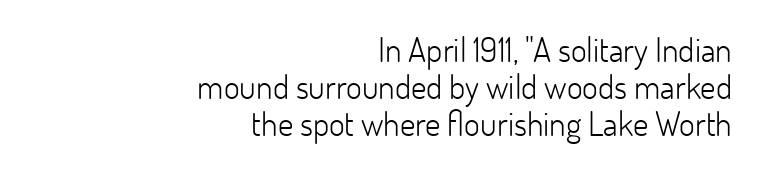
The image shows 34 px light sans-serif type, upright; set right-aligned, tight line spacing (1.09x), normal letter spacing, not underlined; low stroke contrast and a small x-height.
